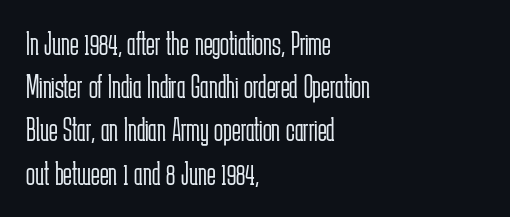
The image shows 33 px light, condensed sans-serif type, upright; set left-aligned, normal line spacing (1.31x), normal letter spacing, not underlined; low stroke contrast and a medium x-height.
